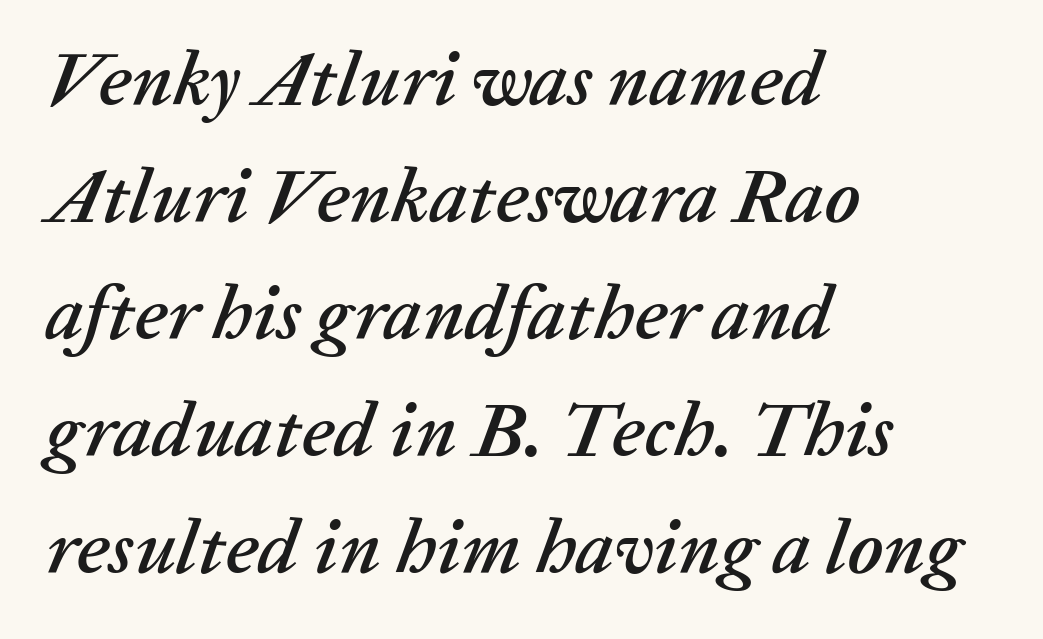
{"italic": "yes", "lean": "right", "slant_degrees": 20, "width": "normal", "stroke_contrast": "low", "x_height": "medium", "monospaced": "no", "underline": "no", "align": "left", "line_spacing": "normal", "line_spacing_ratio": 1.52, "letter_spacing": "normal", "letter_spacing_em": 0.0, "glyph_px": 77}
